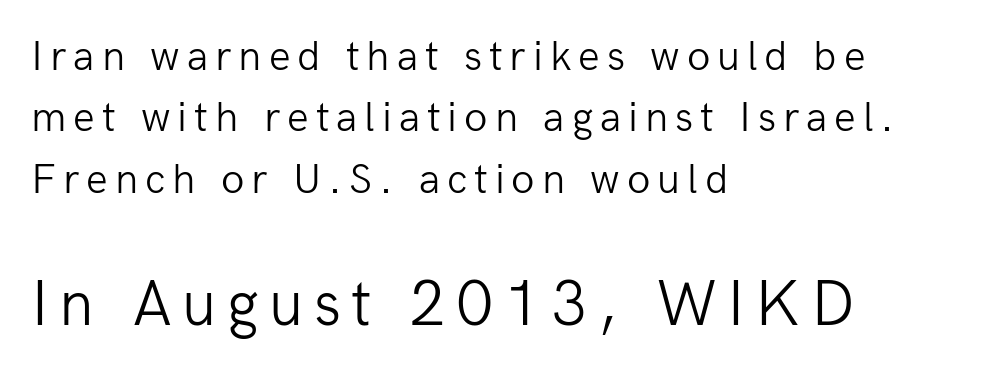
The image shows 64 px light sans-serif type, upright; set left-aligned, normal line spacing (1.43x), not underlined; the second (bottom) block is 1.49x larger; low stroke contrast and a medium x-height.
